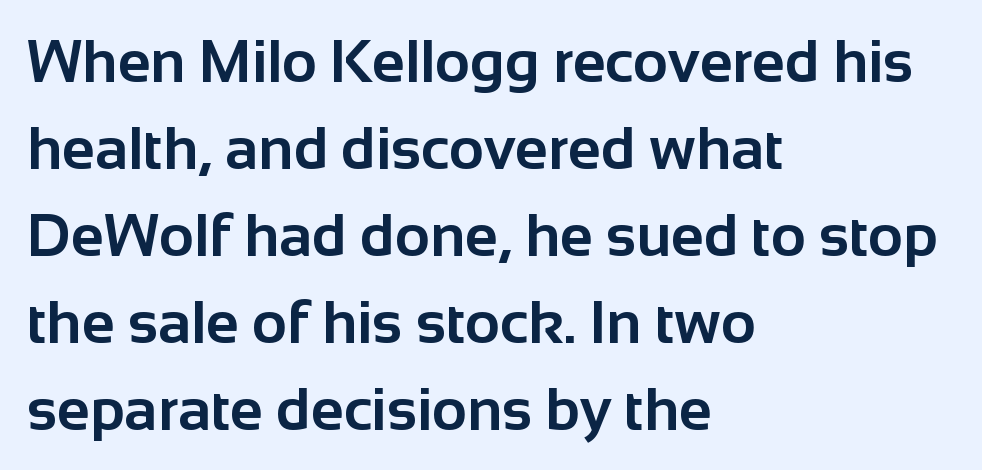
The glyphs have the mass of a bold cut. One glance says typical: line gaps are just what's usual. Do the letters lean? They stand straight. Every row of glyphs begins at an identical x-position on the left. Decoration check: the copy has no underline. The letters advance in unequal steps, a hallmark of proportional type.
